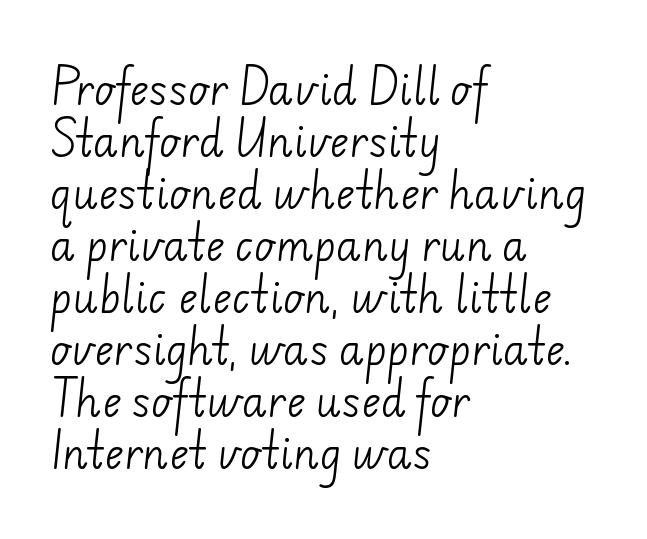
{"serif": "no", "bold": "no", "weight": "light", "width": "normal", "stroke_contrast": "low", "x_height": "small", "monospaced": "no", "underline": "no", "align": "left", "line_spacing": "normal", "line_spacing_ratio": 1.27, "letter_spacing": "normal", "letter_spacing_em": 0.0, "glyph_px": 41}
